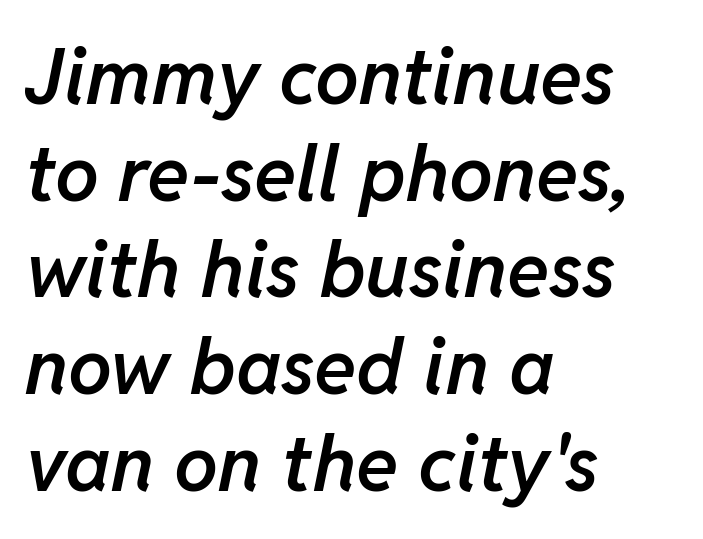
The image shows 78 px semibold type, italic (leaning right); set left-aligned, line spacing 1.24x, normal letter spacing, not underlined; low stroke contrast and a medium x-height.
